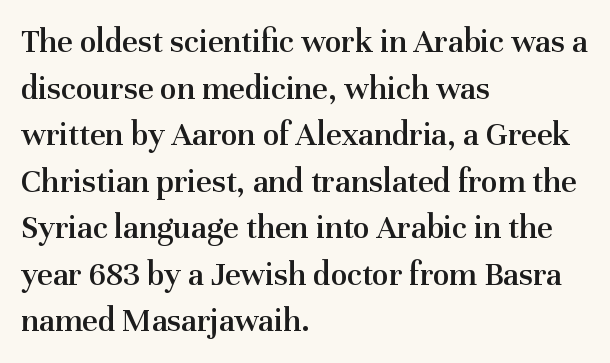
Q: Is the text bold? A: Semi-bold.
Q: Is the text italic (slanted)? A: No, it is upright.
Q: Is the typeface a serif or a sans-serif typeface? A: Serif.
Q: Is the text underlined? A: No.
Q: How is the paragraph aligned? A: Left-aligned.
Q: Is the spacing between letters normal or unusually wide? A: Normal.
Q: Is the spacing between lines tight, normal or loose? A: Normal.
Q: Width (condensed, normal, or wide)? A: Normal.
Q: Stroke contrast? A: Medium.
Q: x-height? A: Medium.
Q: Monospaced? A: No.
